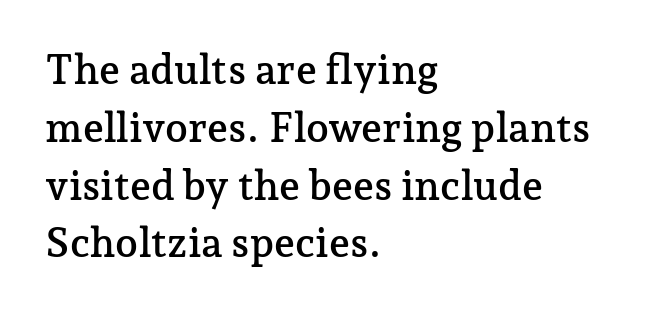
Q: Is the text italic (slanted)? A: No, it is upright.
Q: Is the typeface a serif or a sans-serif typeface? A: Serif.
Q: Is the text underlined? A: No.
Q: How is the paragraph aligned? A: Left-aligned.
Q: Is the spacing between letters normal or unusually wide? A: Normal.
Q: Is the spacing between lines tight, normal or loose? A: Normal.
Q: Width (condensed, normal, or wide)? A: Normal.
Q: Stroke contrast? A: Low.
Q: x-height? A: Medium.
Q: Monospaced? A: No.
